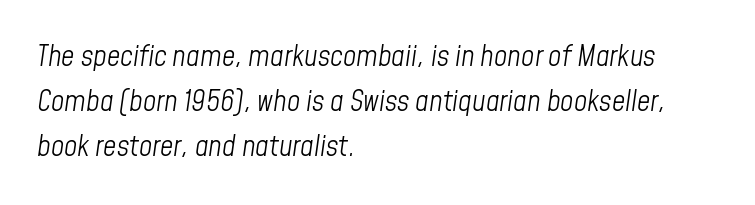
Q: Is the text bold? A: No.
Q: Is the text italic (slanted)? A: Yes, it leans right by about 8 degrees.
Q: Is the text underlined? A: No.
Q: How is the paragraph aligned? A: Left-aligned.
Q: Is the spacing between letters normal or unusually wide? A: Normal.
Q: Is the spacing between lines tight, normal or loose? A: Normal.
Q: Width (condensed, normal, or wide)? A: Condensed.
Q: Stroke contrast? A: Low.
Q: x-height? A: Medium.
Q: Monospaced? A: No.
